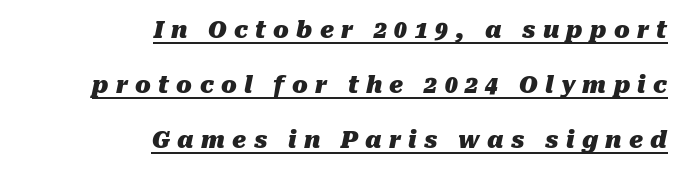
{"italic": "yes", "lean": "right", "slant_degrees": 10, "bold": "yes", "underline": "yes", "align": "right", "line_spacing": "loose", "line_spacing_ratio": 2.39, "letter_spacing": "wide", "letter_spacing_em": 0.32, "glyph_px": 23}
